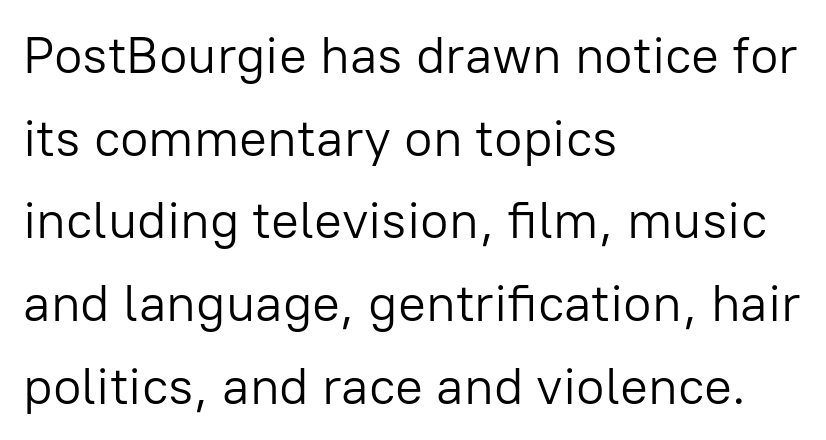
{"serif": "no", "italic": "no", "bold": "no", "weight": "light", "width": "normal", "stroke_contrast": "low", "x_height": "medium", "monospaced": "no", "underline": "no", "align": "left", "line_spacing": "normal", "line_spacing_ratio": 1.59, "letter_spacing": "normal", "letter_spacing_em": 0.0, "glyph_px": 52}
